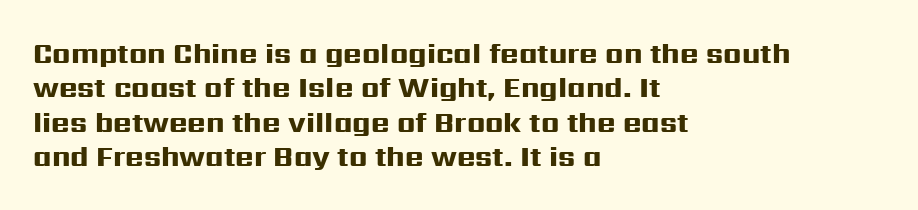
The image shows 28 px heavy, wide sans-serif type, upright; set left-aligned, line spacing 1.23x, normal letter spacing, not underlined; high stroke contrast and a medium x-height.
